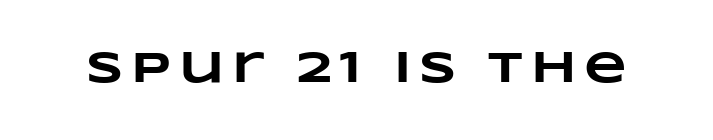
{"bold": "yes", "weight": "heavy", "width": "wide", "stroke_contrast": "low", "x_height": "large", "monospaced": "no", "underline": "no", "glyph_px": 44}
